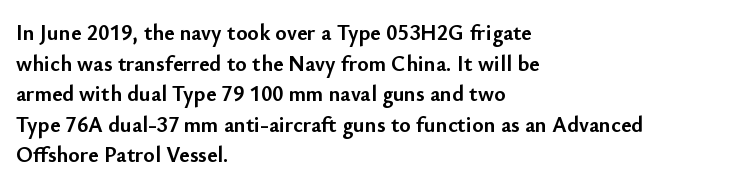
If you drew a line through each stem, it would be perfectly vertical. A normal amount of white space separates one row of letters from the next. Unmarked baselines from the first word to the last. Pretty heavy lettering here — definitely bold. The paragraph has a hard left edge and a soft right edge. These lines keep a tight, regular rhythm from letter to letter.
